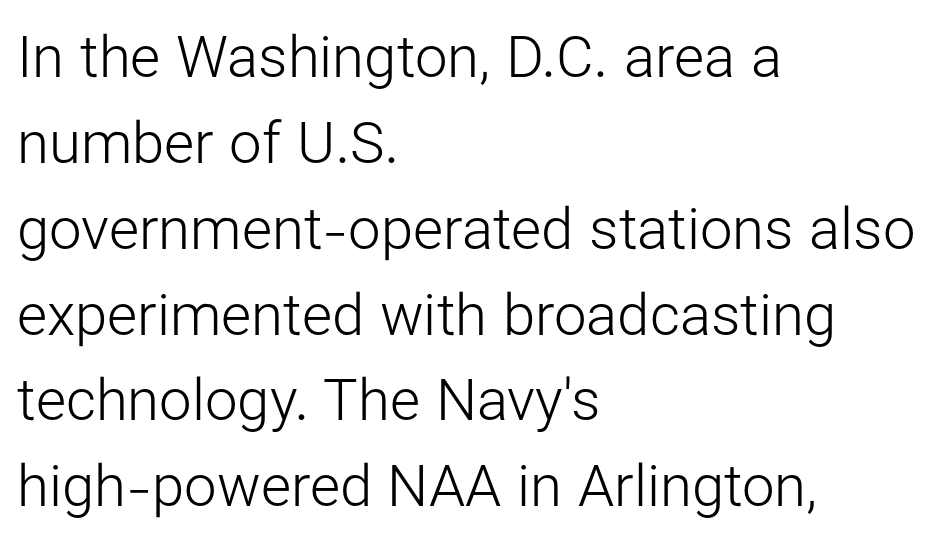
The image shows 58 px light sans-serif type, upright; set left-aligned, normal line spacing (1.48x), normal letter spacing, not underlined; low stroke contrast and a medium x-height.
